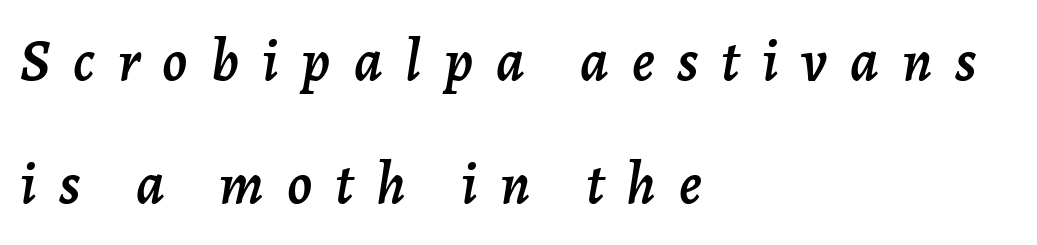
Q: Is the text italic (slanted)? A: Yes, it leans right by about 7 degrees.
Q: Is the text underlined? A: No.
Q: How is the paragraph aligned? A: Left-aligned.
Q: Is the spacing between letters normal or unusually wide? A: Unusually wide.
Q: Is the spacing between lines tight, normal or loose? A: Loose.
Q: Width (condensed, normal, or wide)? A: Normal.
Q: Stroke contrast? A: Low.
Q: x-height? A: Medium.
Q: Monospaced? A: No.
